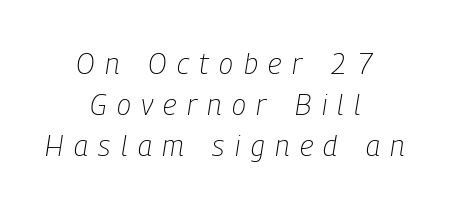
{"italic": "yes", "lean": "right", "slant_degrees": 9, "bold": "no", "weight": "light", "width": "condensed", "stroke_contrast": "low", "x_height": "medium", "monospaced": "no", "underline": "no", "align": "center", "line_spacing": "normal", "line_spacing_ratio": 1.41, "letter_spacing": "wide", "letter_spacing_em": 0.36, "glyph_px": 29}
